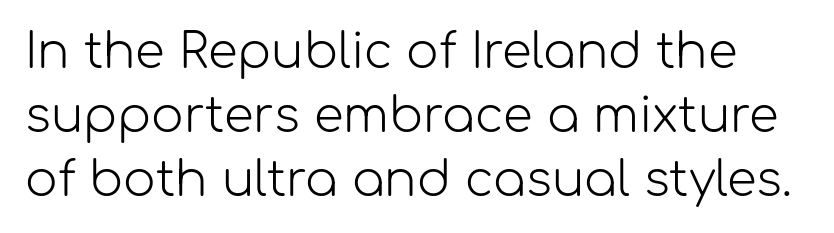
Q: Is the text bold? A: No.
Q: Is the text italic (slanted)? A: No, it is upright.
Q: Is the typeface a serif or a sans-serif typeface? A: Sans-serif.
Q: Is the text underlined? A: No.
Q: Is the spacing between letters normal or unusually wide? A: Normal.
Q: Is the spacing between lines tight, normal or loose? A: Normal.
Q: Width (condensed, normal, or wide)? A: Normal.
Q: Stroke contrast? A: Low.
Q: x-height? A: Medium.
Q: Monospaced? A: No.
